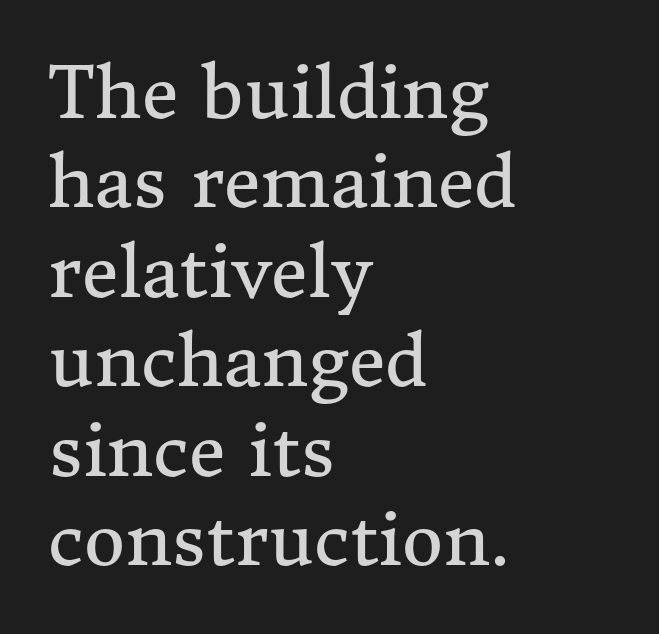
{"serif": "yes", "italic": "no", "bold": "no", "weight": "regular", "width": "normal", "stroke_contrast": "medium", "x_height": "medium", "monospaced": "no", "underline": "no", "align": "left", "line_spacing": "normal", "line_spacing_ratio": 1.26, "letter_spacing": "normal", "letter_spacing_em": 0.0, "glyph_px": 71}
